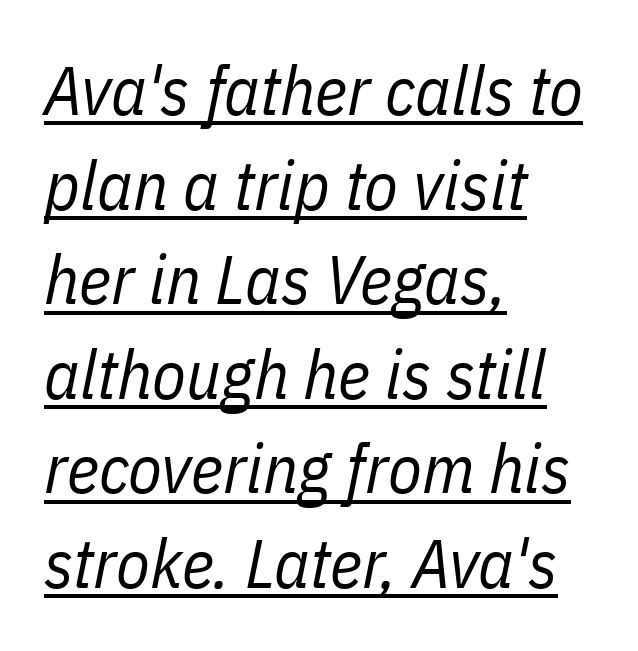
The rendering uses natural spacing where letterforms have individual widths. What's the leading like? Ordinary, nothing unusual. Is the type heavy? It reads as light-to-regular instead. Quick note: italic. The paragraph shown leans on its left margin. The letterforms sit shoulder to shoulder at normal distance.
